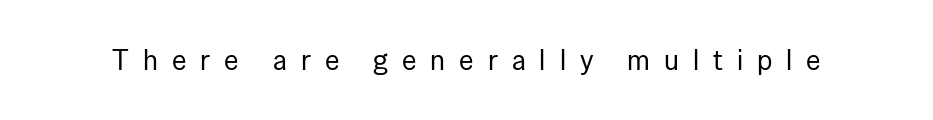
Q: Is the text bold? A: No.
Q: Is the text italic (slanted)? A: No, it is upright.
Q: Is the typeface a serif or a sans-serif typeface? A: Sans-serif.
Q: Is the text underlined? A: No.
Q: Is the spacing between letters normal or unusually wide? A: Unusually wide.
Q: Width (condensed, normal, or wide)? A: Normal.
Q: Stroke contrast? A: Low.
Q: x-height? A: Medium.
Q: Monospaced? A: No.
